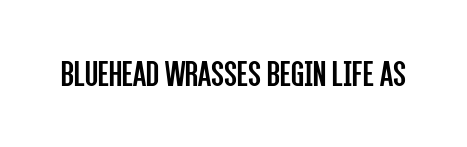
The image shows 38 px regular-weight, condensed sans-serif type, upright; set normal letter spacing, not underlined; low stroke contrast and a large x-height.
